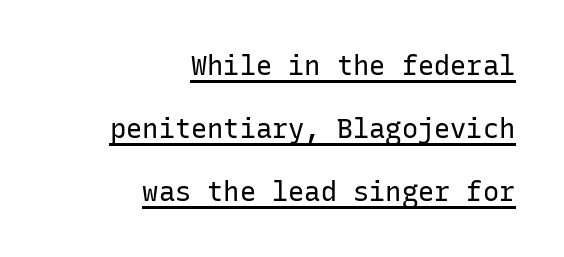
The image shows 27 px text type, upright; set right-aligned, loose line spacing (2.33x), normal letter spacing, underlined.
